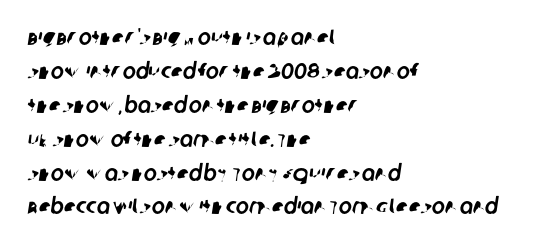
{"underline": "no", "align": "left", "line_spacing": "normal", "line_spacing_ratio": 1.54, "letter_spacing": "normal", "letter_spacing_em": 0.0, "glyph_px": 22}
